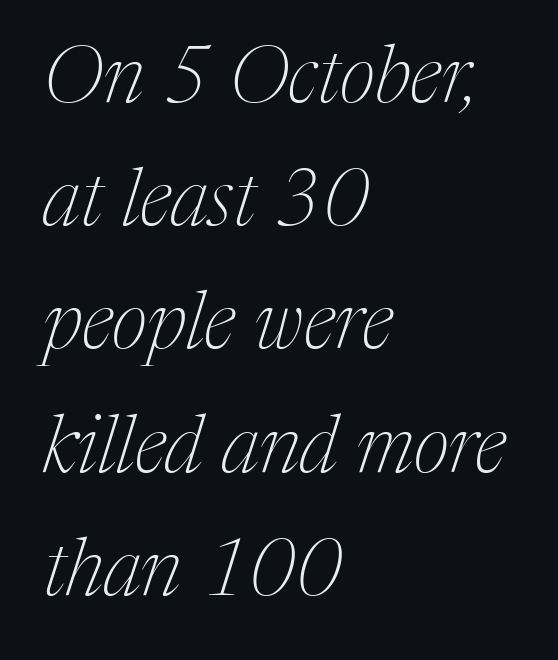
Q: Is the text bold? A: No.
Q: Is the text italic (slanted)? A: Yes, it leans right by about 17 degrees.
Q: Is the typeface a serif or a sans-serif typeface? A: Serif.
Q: Is the text underlined? A: No.
Q: How is the paragraph aligned? A: Left-aligned.
Q: Is the spacing between letters normal or unusually wide? A: Normal.
Q: Is the spacing between lines tight, normal or loose? A: Normal.
Q: Width (condensed, normal, or wide)? A: Normal.
Q: Stroke contrast? A: Medium.
Q: x-height? A: Medium.
Q: Monospaced? A: No.
